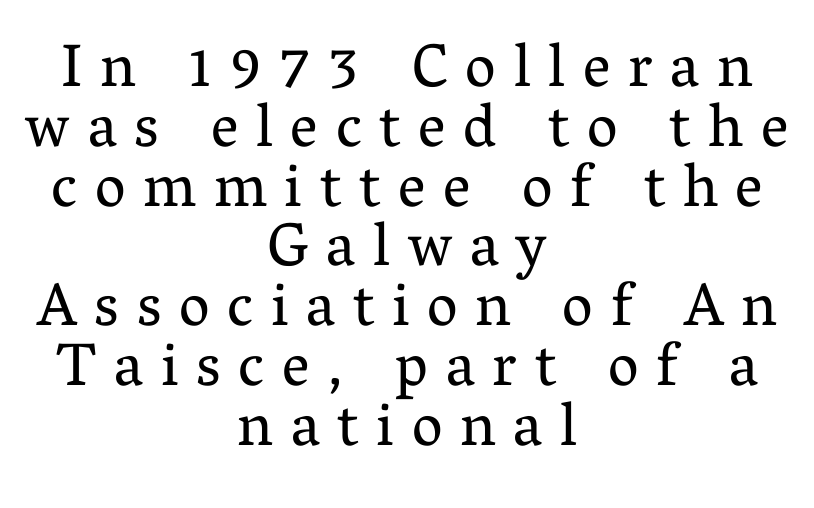
Q: Is the text bold? A: No.
Q: Is the text italic (slanted)? A: No, it is upright.
Q: Is the typeface a serif or a sans-serif typeface? A: Serif.
Q: Is the text underlined? A: No.
Q: How is the paragraph aligned? A: Centered.
Q: Is the spacing between letters normal or unusually wide? A: Unusually wide.
Q: Is the spacing between lines tight, normal or loose? A: Tight.
Q: Width (condensed, normal, or wide)? A: Normal.
Q: Stroke contrast? A: Medium.
Q: x-height? A: Medium.
Q: Monospaced? A: No.
